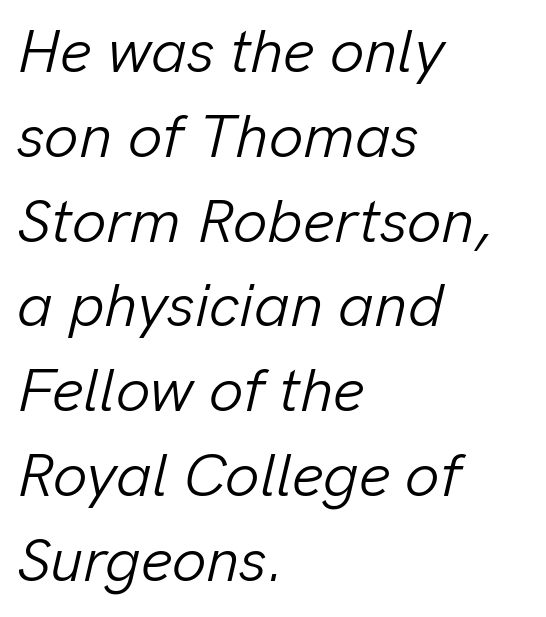
The image shows 61 px light type, italic (leaning right); set left-aligned, normal line spacing (1.39x), normal letter spacing, not underlined; low stroke contrast and a medium x-height.
